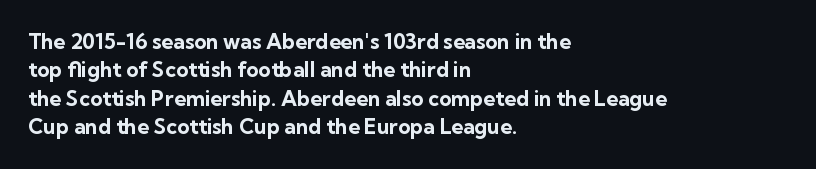
The lines in this sample share a left origin and differ only in where they stop. The block of text has a typical density, with ordinary space between rows. Posture: upright roman. The characters look thick and weighty, a clear bold. Letters rest on an invisible, unmarked baseline. There is no visible air inserted between adjacent glyphs.
